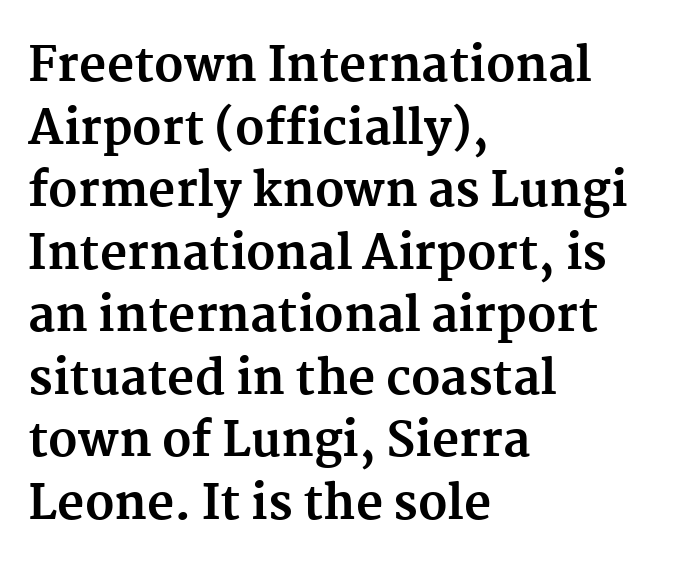
Italic? Not at all — the glyphs are vertical. The rows are spaced the way most documents space them. The rendering shows small feet on the letterforms — a serif design. How are the letters spaced? Ordinarily, with no added tracking. The paragraph shown leans on its left margin.
